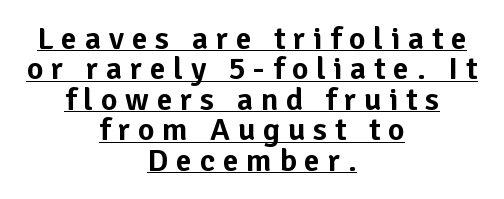
These lines were composed using upright roman letters. A continuous stroke trails under the words, as in a hyperlink. Classification — sans serif. You could barely slide anything between these rows.
